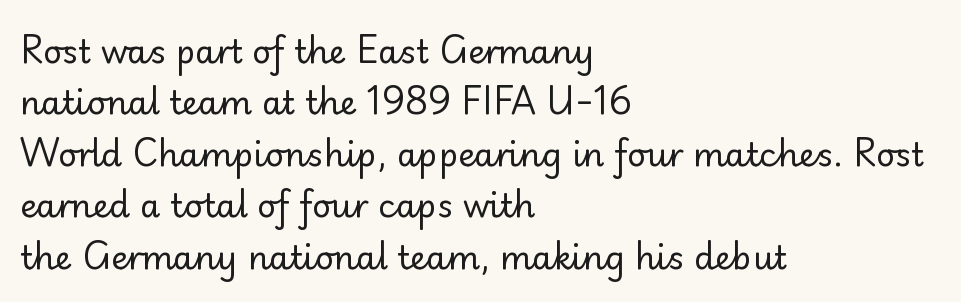
Q: Is the text bold? A: No.
Q: Is the text italic (slanted)? A: No, it is upright.
Q: Is the typeface a serif or a sans-serif typeface? A: Sans-serif.
Q: Is the text underlined? A: No.
Q: How is the paragraph aligned? A: Left-aligned.
Q: Is the spacing between letters normal or unusually wide? A: Normal.
Q: Is the spacing between lines tight, normal or loose? A: Normal.
Q: Width (condensed, normal, or wide)? A: Normal.
Q: Stroke contrast? A: Low.
Q: x-height? A: Small.
Q: Monospaced? A: No.
